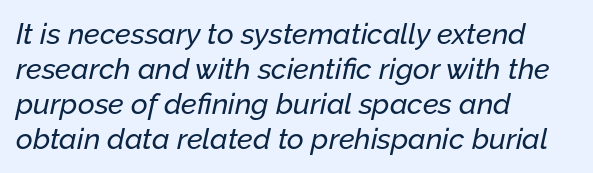
Q: Is the text italic (slanted)? A: Yes, it leans right by about 12 degrees.
Q: Is the text underlined? A: No.
Q: How is the paragraph aligned? A: Left-aligned.
Q: Is the spacing between letters normal or unusually wide? A: Normal.
Q: Width (condensed, normal, or wide)? A: Normal.
Q: Stroke contrast? A: Low.
Q: x-height? A: Medium.
Q: Monospaced? A: No.
